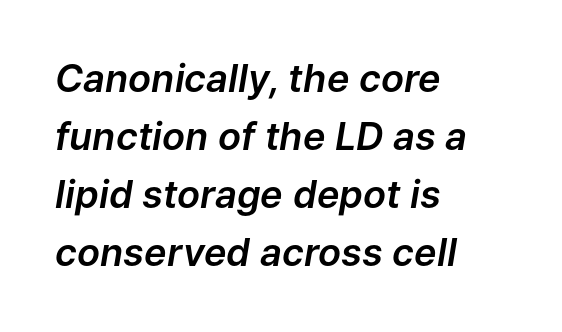
Q: Is the text italic (slanted)? A: Yes, it leans right by about 9 degrees.
Q: Is the text underlined? A: No.
Q: How is the paragraph aligned? A: Left-aligned.
Q: Is the spacing between letters normal or unusually wide? A: Normal.
Q: Is the spacing between lines tight, normal or loose? A: Normal.
Q: Width (condensed, normal, or wide)? A: Normal.
Q: Stroke contrast? A: Low.
Q: x-height? A: Medium.
Q: Monospaced? A: No.
